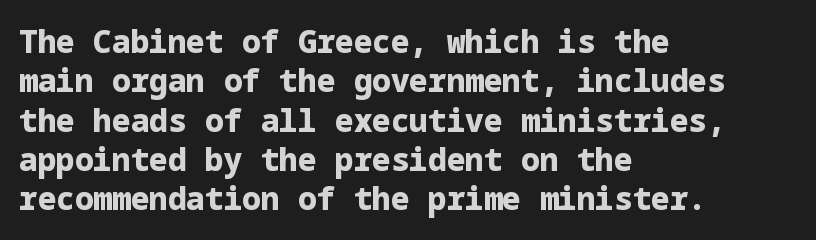
Q: Is the text bold? A: Yes.
Q: Is the text italic (slanted)? A: No, it is upright.
Q: Is the typeface a serif or a sans-serif typeface? A: Sans-serif.
Q: Is the text underlined? A: No.
Q: How is the paragraph aligned? A: Left-aligned.
Q: Is the spacing between letters normal or unusually wide? A: Normal.
Q: Is the spacing between lines tight, normal or loose? A: Normal.
Q: Width (condensed, normal, or wide)? A: Normal.
Q: Stroke contrast? A: Low.
Q: x-height? A: Medium.
